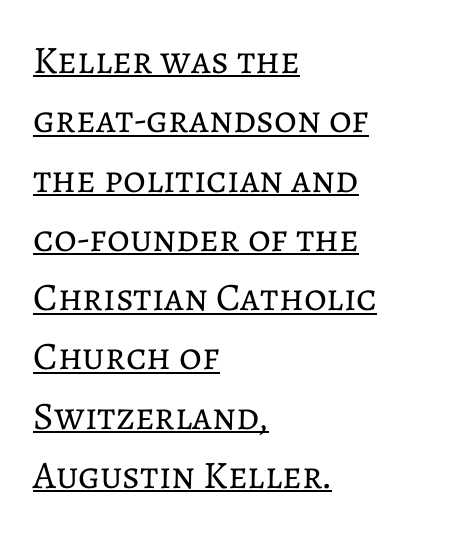
Characters remain perfectly vertical along every line. This sample has the flowing, uneven cadence of proportional lettering. The passage shown is underscored from start to finish. These glyphs show unthickened strokes, regular width or finer.
